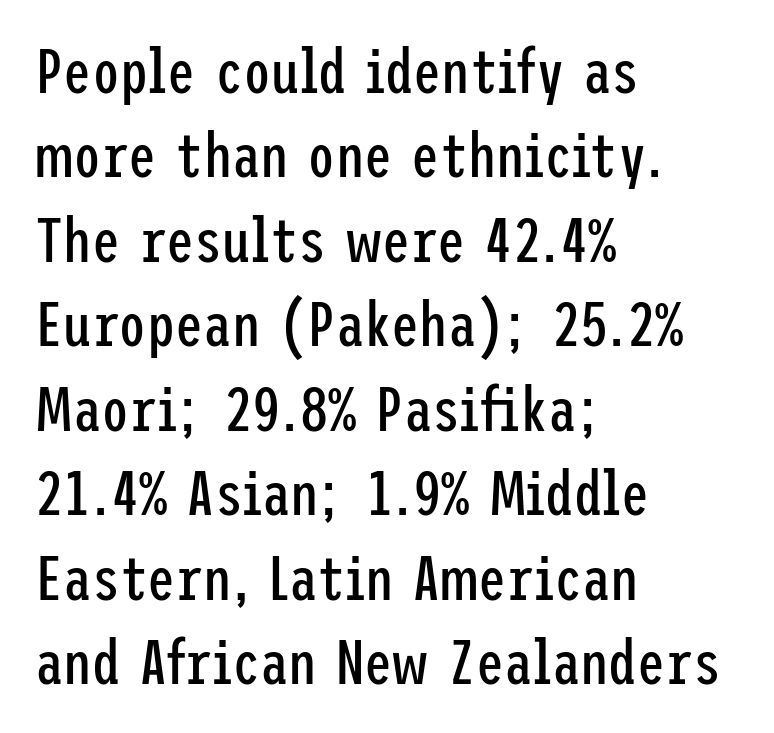
Q: Is the text bold? A: No.
Q: Is the text italic (slanted)? A: No, it is upright.
Q: Is the typeface a serif or a sans-serif typeface? A: Sans-serif.
Q: Is the text underlined? A: No.
Q: How is the paragraph aligned? A: Left-aligned.
Q: Is the spacing between letters normal or unusually wide? A: Normal.
Q: Is the spacing between lines tight, normal or loose? A: Normal.
Q: Width (condensed, normal, or wide)? A: Condensed.
Q: Stroke contrast? A: Low.
Q: x-height? A: Medium.
